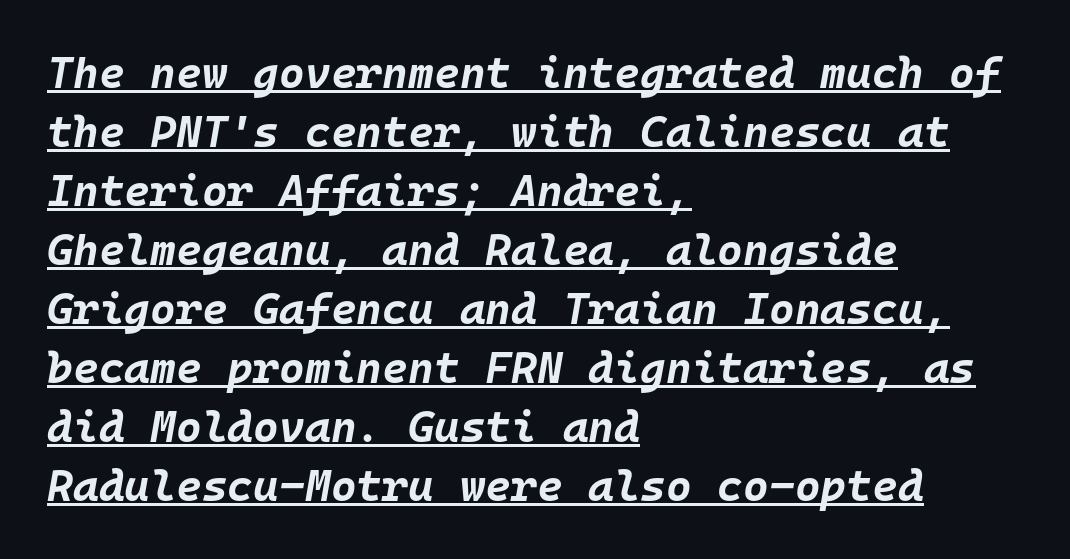
The image shows 44 px bold type, italic (leaning right), monospaced; set left-aligned, normal line spacing (1.34x), normal letter spacing, underlined; low stroke contrast and a large x-height.
